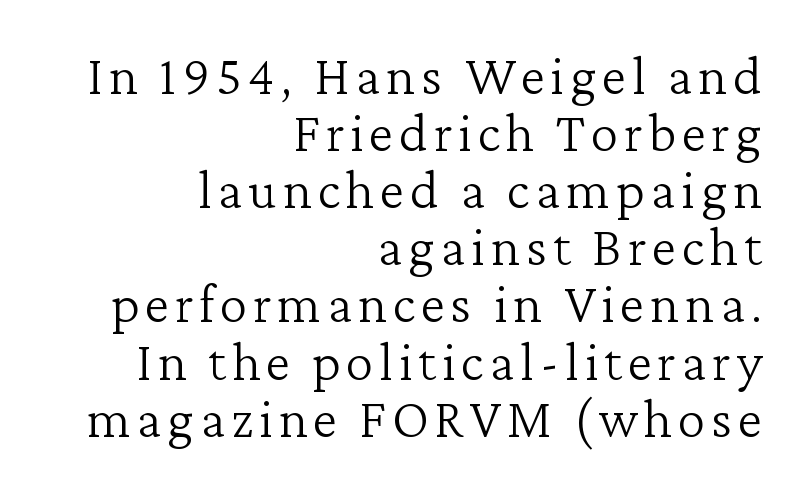
Q: Is the text bold? A: No.
Q: Is the text italic (slanted)? A: No, it is upright.
Q: Is the typeface a serif or a sans-serif typeface? A: Serif.
Q: Is the text underlined? A: No.
Q: How is the paragraph aligned? A: Right-aligned.
Q: Is the spacing between lines tight, normal or loose? A: Tight.
Q: Width (condensed, normal, or wide)? A: Normal.
Q: Stroke contrast? A: Low.
Q: x-height? A: Medium.
Q: Monospaced? A: No.
